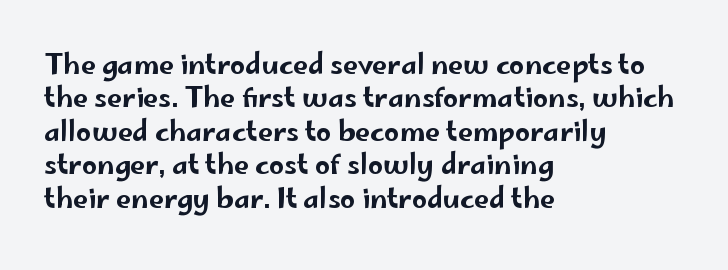
Q: Is the text italic (slanted)? A: No, it is upright.
Q: Is the text underlined? A: No.
Q: How is the paragraph aligned? A: Left-aligned.
Q: Is the spacing between letters normal or unusually wide? A: Normal.
